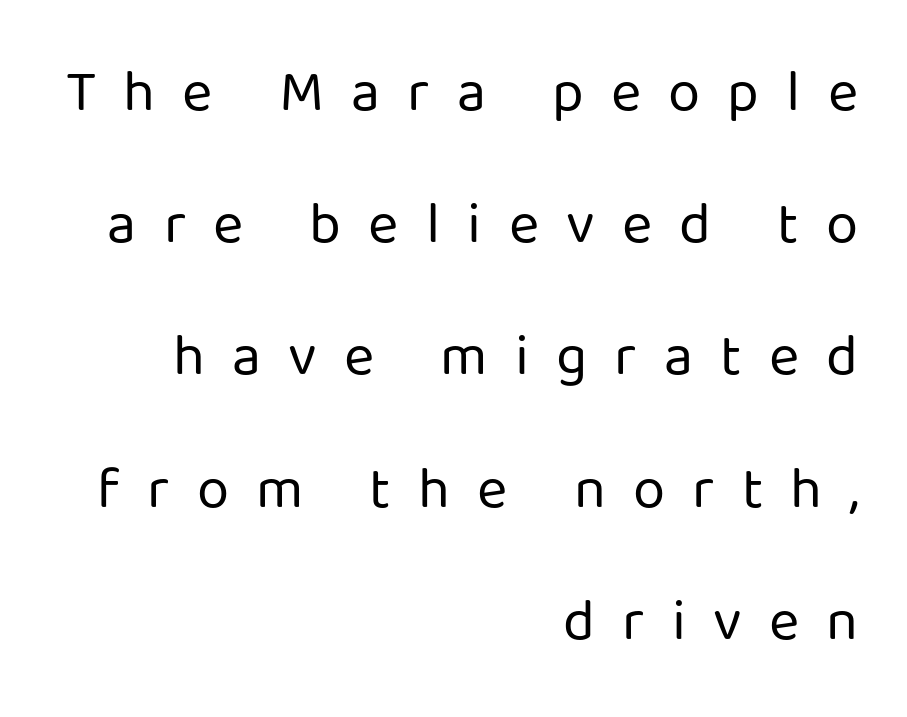
Q: Is the text bold? A: No.
Q: Is the text italic (slanted)? A: No, it is upright.
Q: Is the typeface a serif or a sans-serif typeface? A: Sans-serif.
Q: Is the text underlined? A: No.
Q: How is the paragraph aligned? A: Right-aligned.
Q: Is the spacing between letters normal or unusually wide? A: Unusually wide.
Q: Is the spacing between lines tight, normal or loose? A: Loose.
Q: Width (condensed, normal, or wide)? A: Normal.
Q: Stroke contrast? A: Low.
Q: x-height? A: Medium.
Q: Monospaced? A: No.
